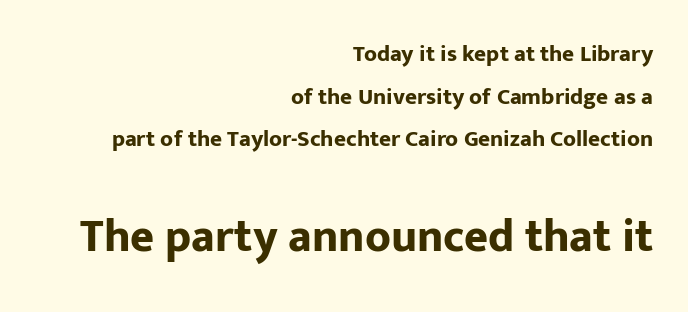
Two sizes are in play, and the larger belongs to the second block. A typesetter would call this proportional, since set widths differ per character. Type style note: lacks serifs. Notice how thick the strokes are: this is what a full bold looks like.
